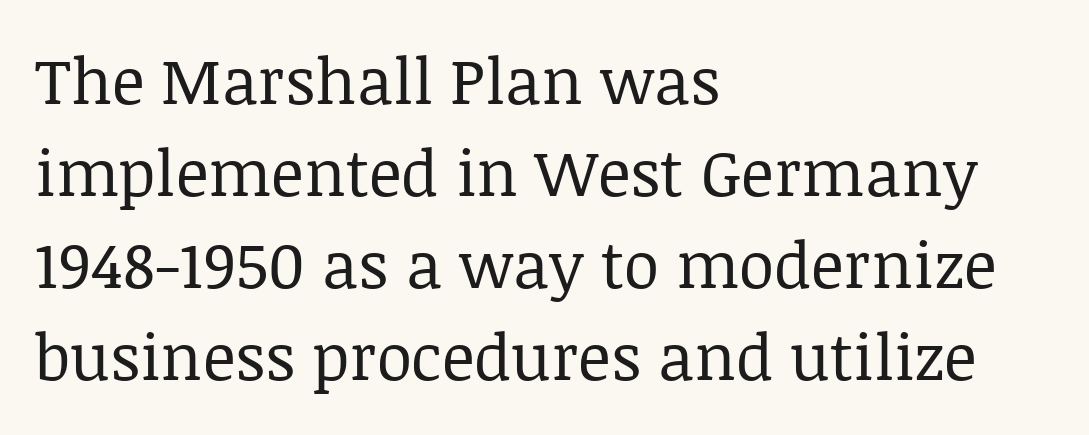
Inter-character spacing is left at the font's built-in metrics. A typesetter would call this proportional, since set widths differ per character. Posture: vertical. Weight: in the light-to-regular range.
